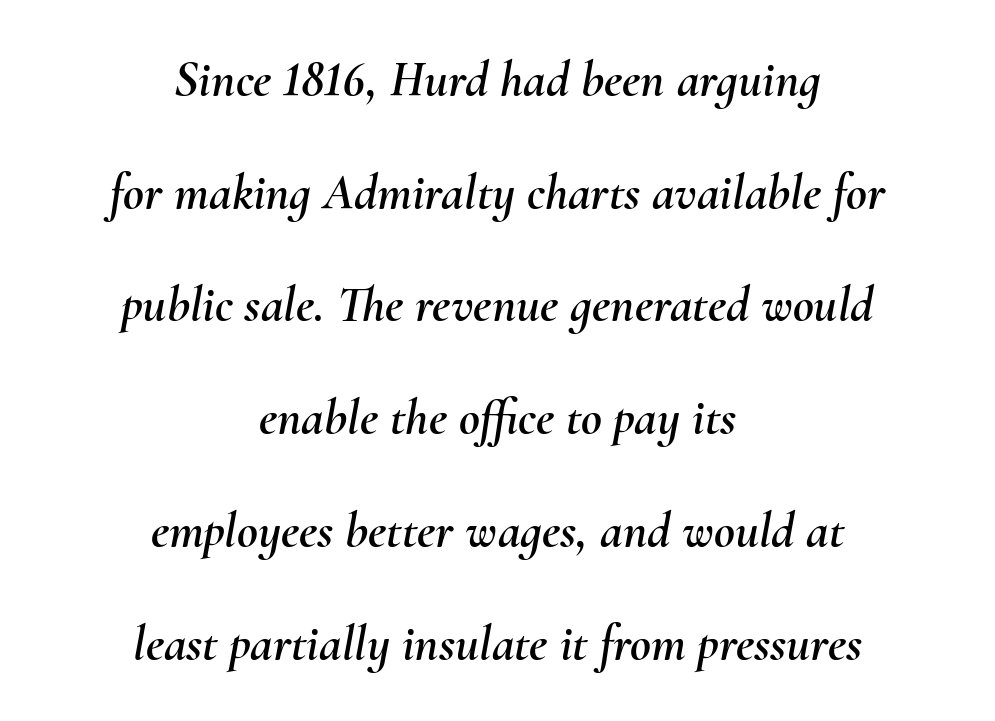
Leading is clearly above the norm, producing a sparse column. The rag falls on both sides of this text block equally. Just letters on the line, the space beneath them empty. Tracking value appears to be zero — textbook default spacing. It's the slanting kind of type.
